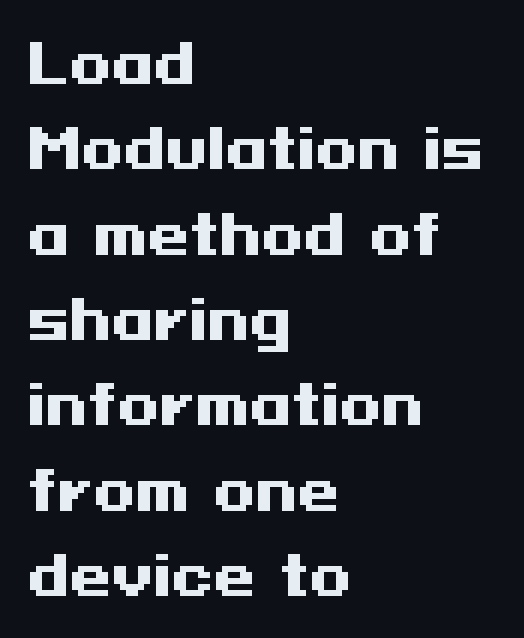
Whoever set this chose a conventional vertical rhythm. Tracking here is standard; glyphs follow each other at the usual distance. Any mark beneath the type? The region is blank. No italicization has been applied; the sample stays upright.
